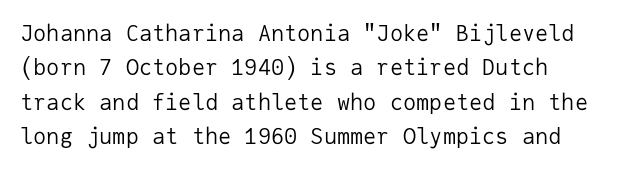
{"italic": "no", "bold": "no", "underline": "no", "align": "left", "line_spacing": "normal", "line_spacing_ratio": 1.56, "letter_spacing": "normal", "letter_spacing_em": 0.0, "glyph_px": 22}
